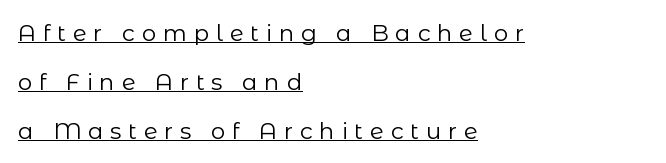
The image shows 23 px text type, upright; set left-aligned, loose line spacing (2.13x), unusually wide letter spacing (+0.29 em), underlined.
